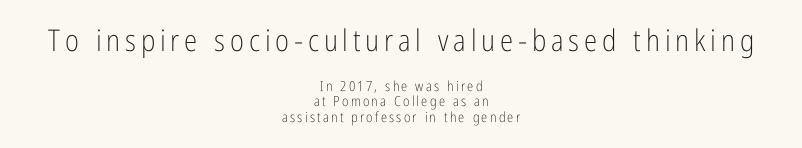
{"serif": "no", "italic": "no", "bold": "no", "weight": "light", "width": "condensed", "stroke_contrast": "low", "x_height": "medium", "monospaced": "no", "underline": "no", "align": "center", "line_spacing": "tight", "line_spacing_ratio": 1.1, "larger_block": "first", "size_ratio": 2.14, "glyph_px": 30}
